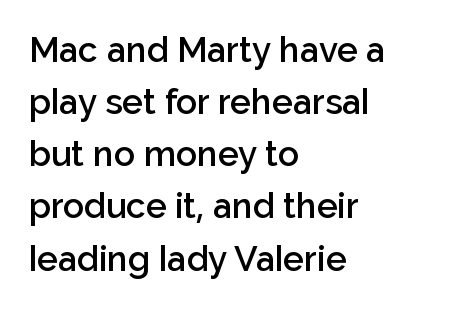
The image shows 35 px semibold sans-serif type, upright; set left-aligned, normal line spacing (1.49x), normal letter spacing, not underlined; low stroke contrast and a medium x-height.
